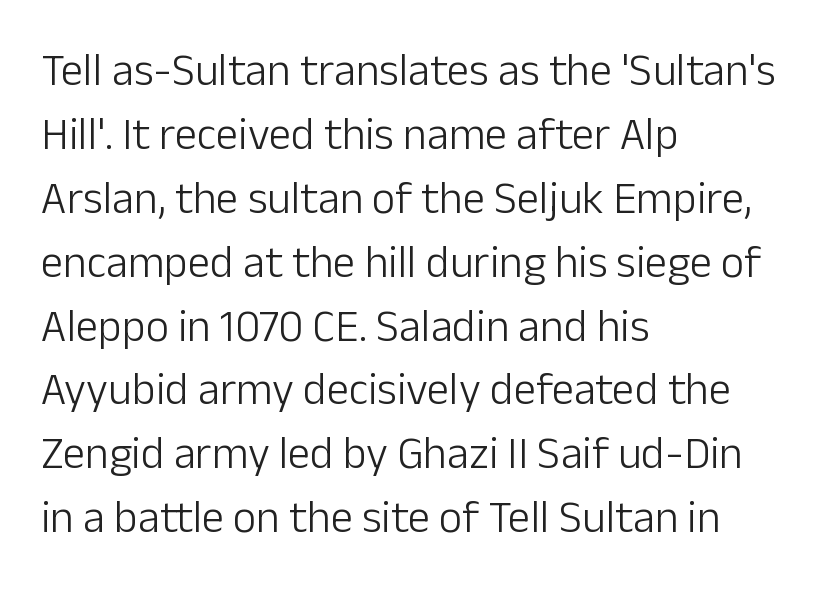
{"serif": "no", "italic": "no", "bold": "no", "weight": "light", "width": "normal", "stroke_contrast": "low", "x_height": "medium", "monospaced": "no", "underline": "no", "align": "left", "line_spacing": "normal", "line_spacing_ratio": 1.42, "letter_spacing": "normal", "letter_spacing_em": 0.0, "glyph_px": 45}
